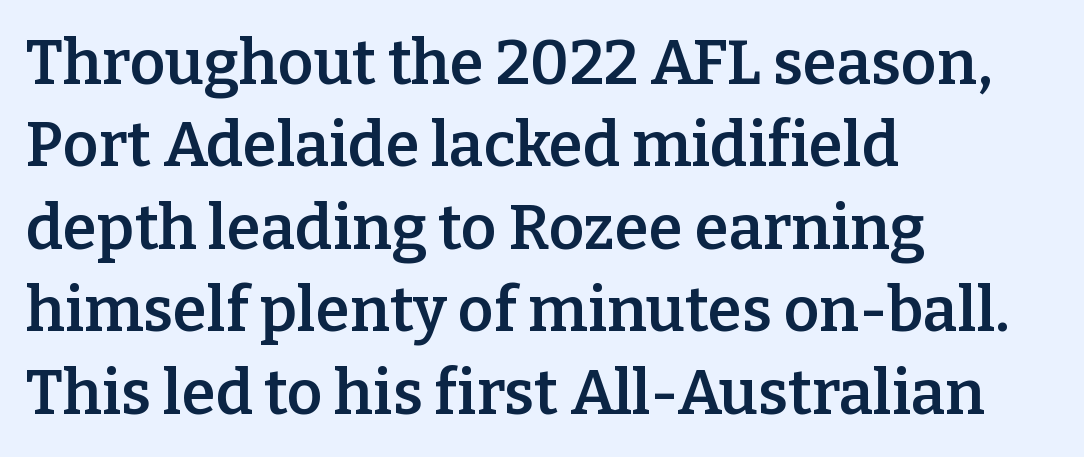
The image shows 62 px semibold serif type, upright; set left-aligned, normal line spacing (1.33x), normal letter spacing, not underlined; low stroke contrast and a medium x-height.
